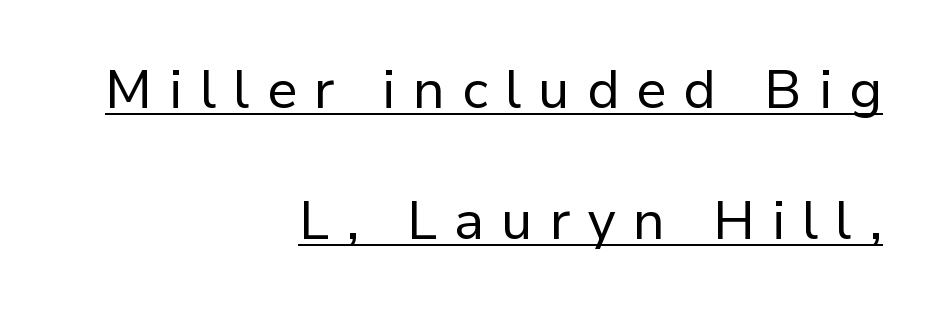
Q: Is the text bold? A: No.
Q: Is the text italic (slanted)? A: No, it is upright.
Q: Is the typeface a serif or a sans-serif typeface? A: Sans-serif.
Q: Is the text underlined? A: Yes.
Q: How is the paragraph aligned? A: Right-aligned.
Q: Is the spacing between letters normal or unusually wide? A: Unusually wide.
Q: Is the spacing between lines tight, normal or loose? A: Loose.
Q: Width (condensed, normal, or wide)? A: Normal.
Q: Stroke contrast? A: Low.
Q: x-height? A: Medium.
Q: Monospaced? A: No.
